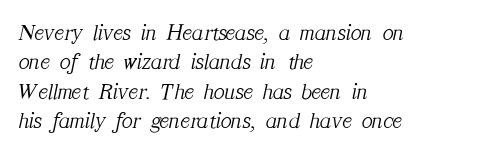
The strip under each line holds only bare page. Stems and bowls with no extra thickness — not bold. The letters sit at their default tracking, neither squeezed nor spread. The text block is weighted toward the left margin, trailing off unevenly rightward.
